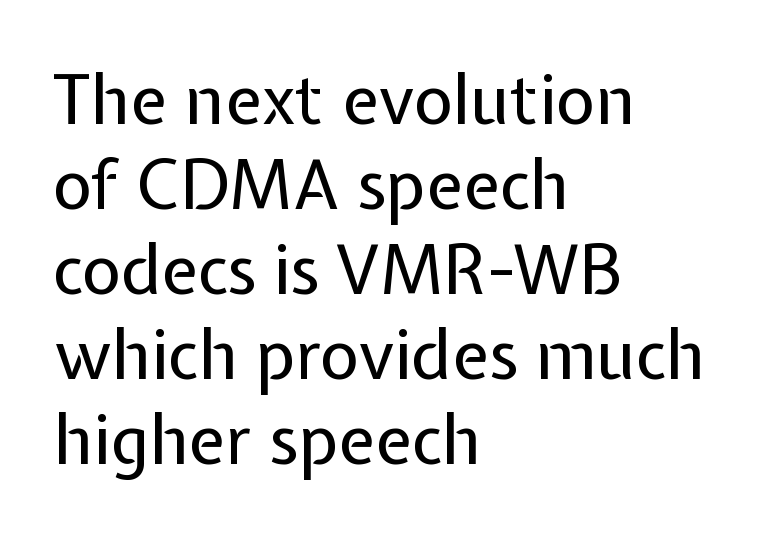
Q: Is the text bold? A: No.
Q: Is the text italic (slanted)? A: No, it is upright.
Q: Is the typeface a serif or a sans-serif typeface? A: Sans-serif.
Q: Is the text underlined? A: No.
Q: How is the paragraph aligned? A: Left-aligned.
Q: Is the spacing between letters normal or unusually wide? A: Normal.
Q: Is the spacing between lines tight, normal or loose? A: Normal.
Q: Width (condensed, normal, or wide)? A: Normal.
Q: Stroke contrast? A: Low.
Q: x-height? A: Medium.
Q: Monospaced? A: No.
